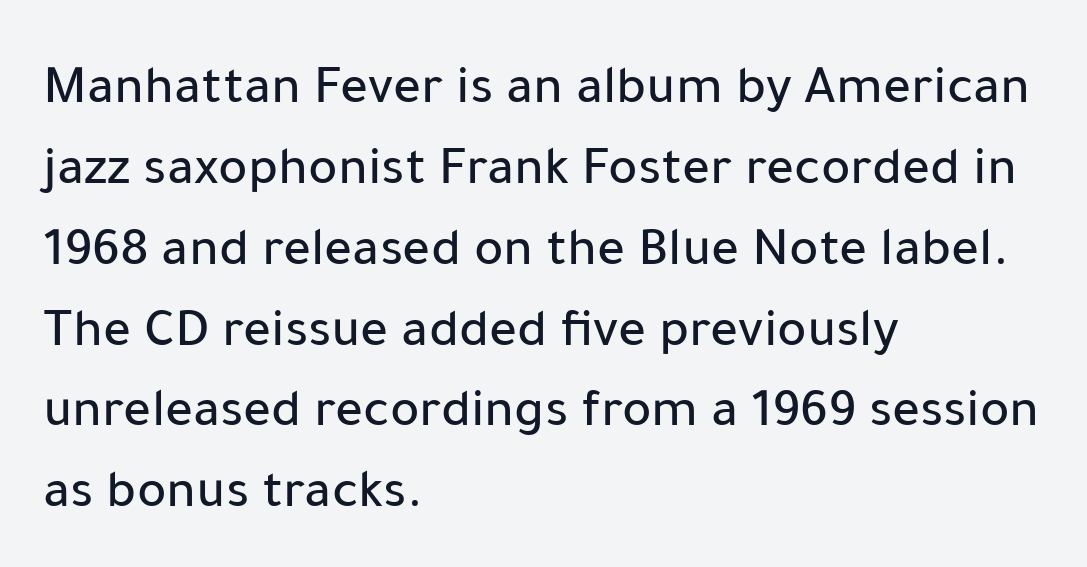
Rule under the text: the space is simply empty. The text was rendered using a sans face with plain stroke endings. Tracking here is standard; glyphs follow each other at the usual distance. A typesetter would call this proportional, since set widths differ per character. The rendering anchors every line to the left-hand side. Vertically, the passage feels balanced, rows spaced as you'd expect.
